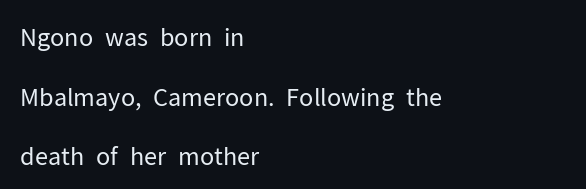
{"italic": "no", "bold": "no", "underline": "no", "align": "left", "line_spacing": "loose", "line_spacing_ratio": 2.48, "letter_spacing": "normal", "letter_spacing_em": 0.0, "glyph_px": 24}
